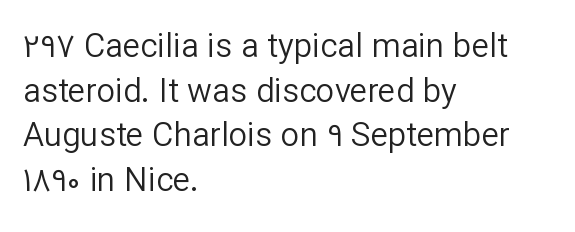
Q: Is the text bold? A: No.
Q: Is the text italic (slanted)? A: No, it is upright.
Q: Is the typeface a serif or a sans-serif typeface? A: Sans-serif.
Q: Is the text underlined? A: No.
Q: How is the paragraph aligned? A: Left-aligned.
Q: Is the spacing between letters normal or unusually wide? A: Normal.
Q: Is the spacing between lines tight, normal or loose? A: Normal.
Q: Width (condensed, normal, or wide)? A: Normal.
Q: Stroke contrast? A: Low.
Q: x-height? A: Medium.
Q: Monospaced? A: No.
